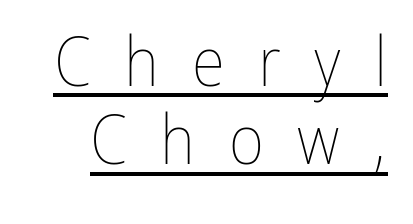
{"italic": "no", "bold": "no", "weight": "thin", "width": "condensed", "stroke_contrast": "low", "x_height": "medium", "monospaced": "no", "underline": "yes", "line_spacing": "tight", "line_spacing_ratio": 1.15, "letter_spacing": "wide", "letter_spacing_em": 0.49, "glyph_px": 68}
